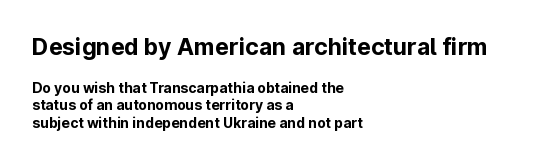
The image shows 23 px bold type, upright; set left-aligned, line spacing 1.24x, normal letter spacing, not underlined; the first (top) block is 1.64x larger.
